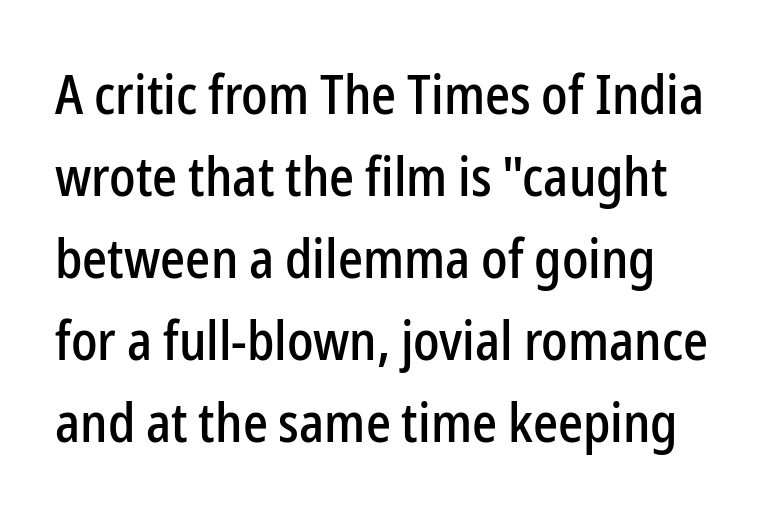
Q: Is the text italic (slanted)? A: No, it is upright.
Q: Is the typeface a serif or a sans-serif typeface? A: Sans-serif.
Q: Is the text underlined? A: No.
Q: Is the spacing between letters normal or unusually wide? A: Normal.
Q: Is the spacing between lines tight, normal or loose? A: Normal.
Q: Width (condensed, normal, or wide)? A: Condensed.
Q: Stroke contrast? A: Low.
Q: x-height? A: Medium.
Q: Monospaced? A: No.
